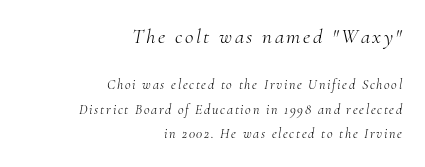
The image shows 21 px text type, italic (leaning right); set right-aligned, line spacing 1.74x, not underlined; the first (top) block is 1.5x larger.
